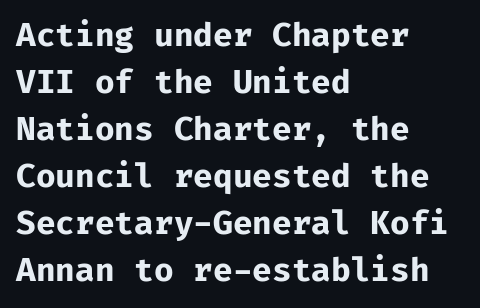
A typesetter would call this monospace, since all characters share one set width. Is this a sans? Yes — the strokes have no serifs. Rendered with straight, roman letterforms. Quick note: underline off. Caption: bold face, heavy strokes. Letter spacing: default.
